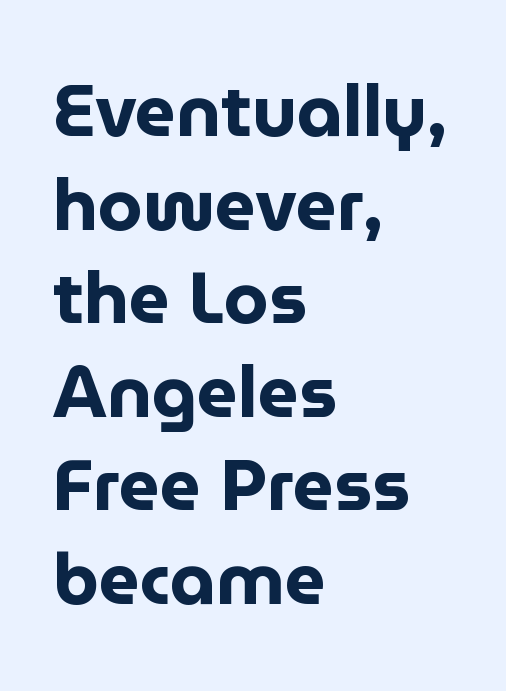
Q: Is the text bold? A: Yes.
Q: Is the text italic (slanted)? A: No, it is upright.
Q: Is the typeface a serif or a sans-serif typeface? A: Sans-serif.
Q: Is the text underlined? A: No.
Q: How is the paragraph aligned? A: Left-aligned.
Q: Is the spacing between letters normal or unusually wide? A: Normal.
Q: Is the spacing between lines tight, normal or loose? A: Normal.
Q: Width (condensed, normal, or wide)? A: Normal.
Q: Stroke contrast? A: Low.
Q: x-height? A: Medium.
Q: Monospaced? A: No.
